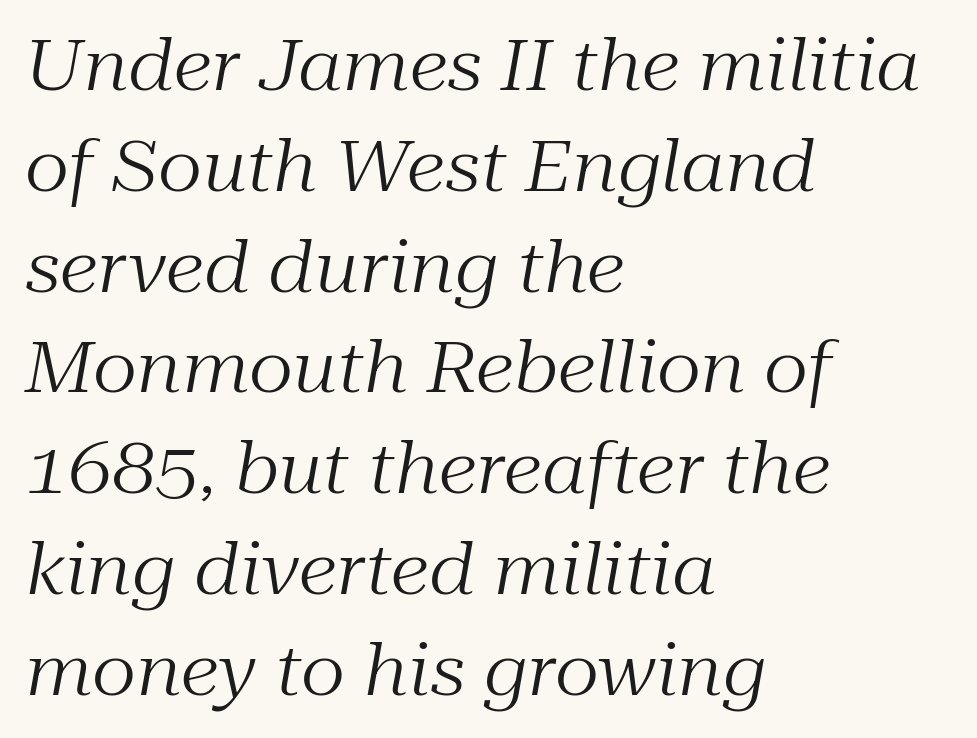
{"serif": "yes", "italic": "yes", "lean": "right", "slant_degrees": 10, "bold": "no", "weight": "regular", "width": "normal", "stroke_contrast": "medium", "x_height": "medium", "monospaced": "no", "underline": "no", "align": "left", "line_spacing": "normal", "line_spacing_ratio": 1.44, "letter_spacing": "normal", "letter_spacing_em": 0.0, "glyph_px": 70}
